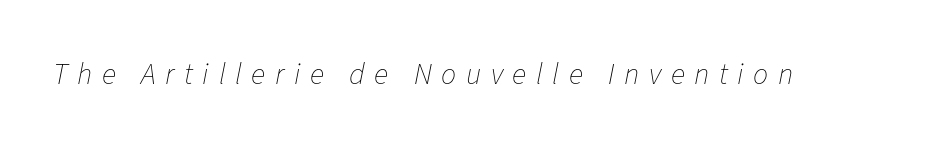
Letters rest on an invisible, unmarked baseline. Letters have the restrained weight of plain body copy at most. The face used here is rendered with a markedly widened letterfit. Observe the lean: these are italic letterforms. Character widths vary here, with narrow letters taking less room than wide ones.
